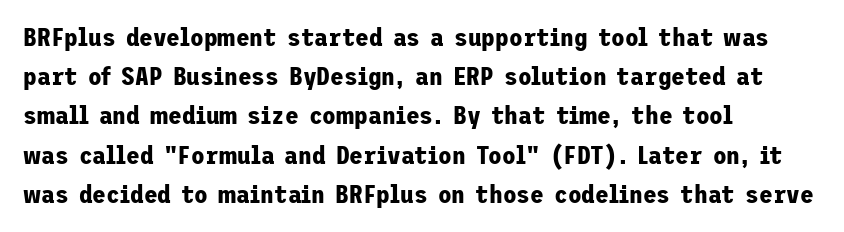
The image shows 25 px bold type, upright; set left-aligned, normal line spacing (1.57x), normal letter spacing, not underlined.
